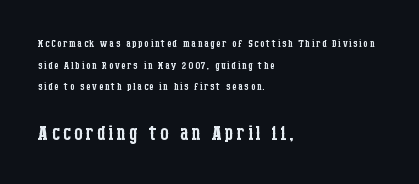
The image shows 27 px text type, upright; set left-aligned, normal line spacing (1.54x), not underlined; the second (bottom) block is 1.93x larger.
